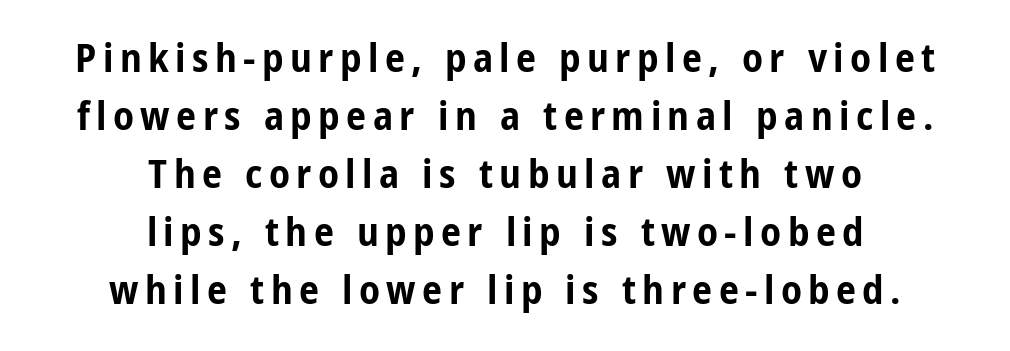
Q: Is the text bold? A: Yes.
Q: Is the text italic (slanted)? A: No, it is upright.
Q: Is the typeface a serif or a sans-serif typeface? A: Sans-serif.
Q: Is the text underlined? A: No.
Q: How is the paragraph aligned? A: Centered.
Q: Is the spacing between lines tight, normal or loose? A: Normal.
Q: Width (condensed, normal, or wide)? A: Condensed.
Q: Stroke contrast? A: Low.
Q: x-height? A: Medium.
Q: Monospaced? A: No.
